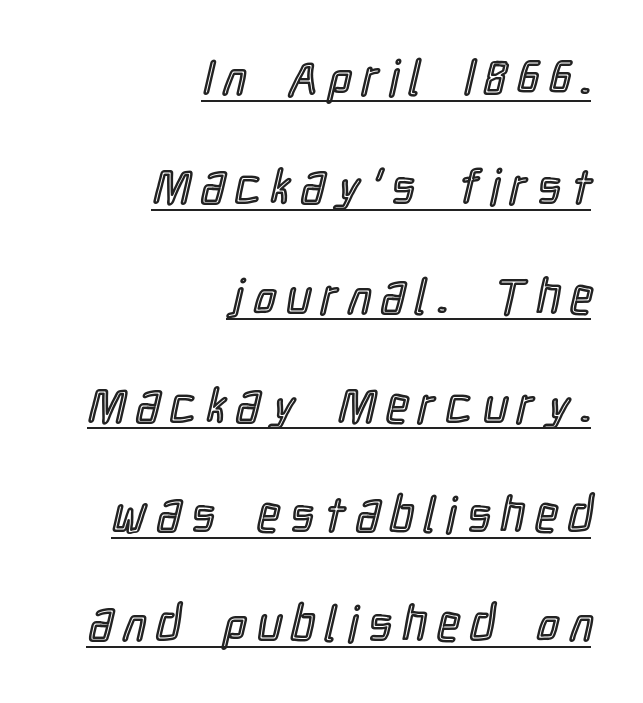
{"width": "condensed", "x_height": "medium", "monospaced": "no", "underline": "yes", "align": "right", "line_spacing": "loose", "line_spacing_ratio": 2.23, "letter_spacing": "wide", "letter_spacing_em": 0.22, "glyph_px": 49}
